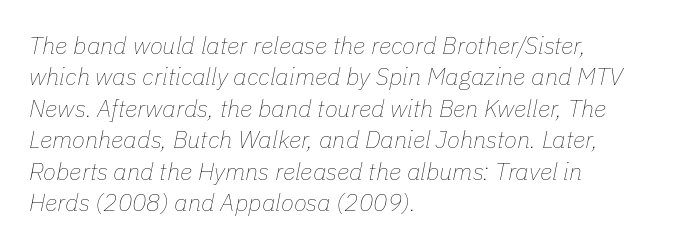
Q: Is the text bold? A: No.
Q: Is the text italic (slanted)? A: Yes, it leans right by about 11 degrees.
Q: Is the text underlined? A: No.
Q: How is the paragraph aligned? A: Left-aligned.
Q: Is the spacing between letters normal or unusually wide? A: Normal.
Q: Is the spacing between lines tight, normal or loose? A: Normal.
